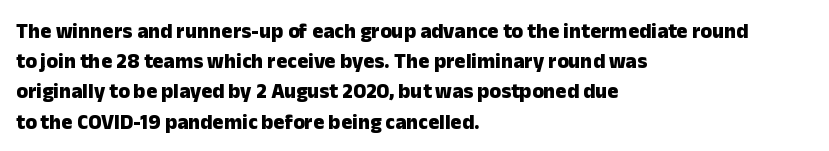
The image shows 21 px bold type, upright; set left-aligned, normal line spacing (1.44x), normal letter spacing, not underlined.
